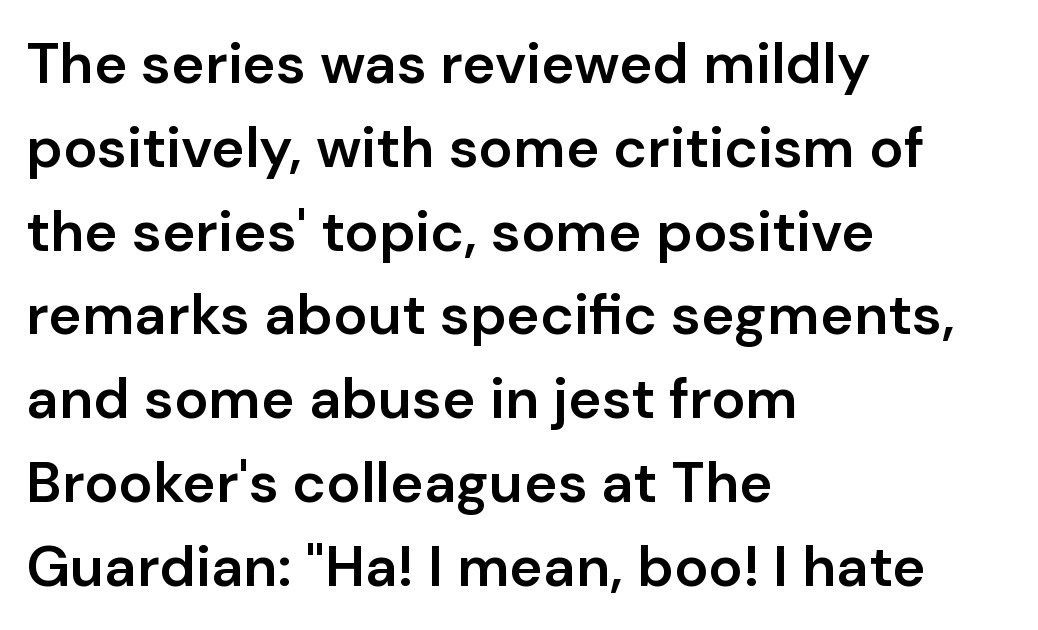
The image shows 57 px semibold sans-serif type, upright; set left-aligned, normal line spacing (1.47x), normal letter spacing, not underlined; low stroke contrast and a medium x-height.
